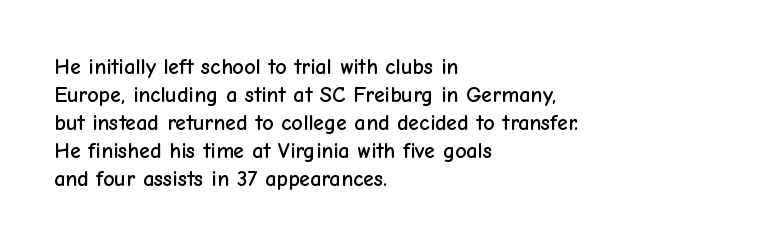
In terms of leading, this rendering sits right in the middle. Do the letters lean? They stand straight. These lines stack with their left ends in a neat column. The zone under the glyphs is completely vacant. The letters sit at their default tracking, neither squeezed nor spread.
